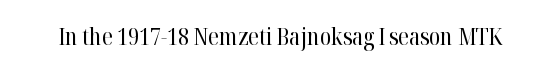
The type is set solid horizontally, with unmodified tracking. Words float on clear page, feet unadorned. A quiet, ordinary-to-light weight characterises the typeface. The type sits square on the baseline with zero lean.
